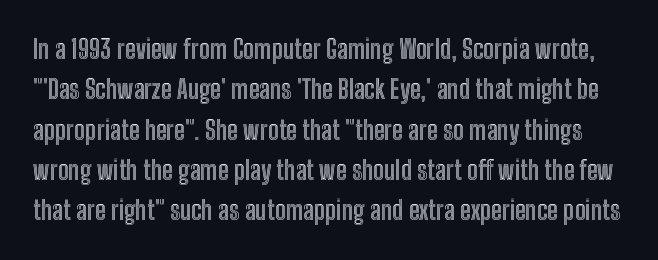
{"italic": "no", "underline": "no", "line_spacing": "normal", "line_spacing_ratio": 1.55, "letter_spacing": "normal", "letter_spacing_em": 0.0, "glyph_px": 26}
